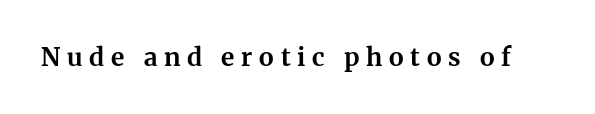
{"italic": "no", "bold": "yes", "underline": "no", "letter_spacing": "wide", "letter_spacing_em": 0.27, "glyph_px": 25}
